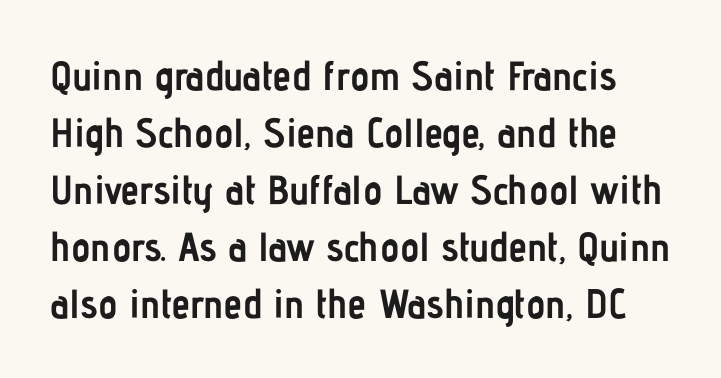
{"serif": "no", "italic": "no", "bold": "yes", "weight": "semibold", "width": "condensed", "stroke_contrast": "low", "x_height": "medium", "monospaced": "no", "underline": "no", "line_spacing": "normal", "line_spacing_ratio": 1.39, "letter_spacing": "normal", "letter_spacing_em": 0.0, "glyph_px": 41}
